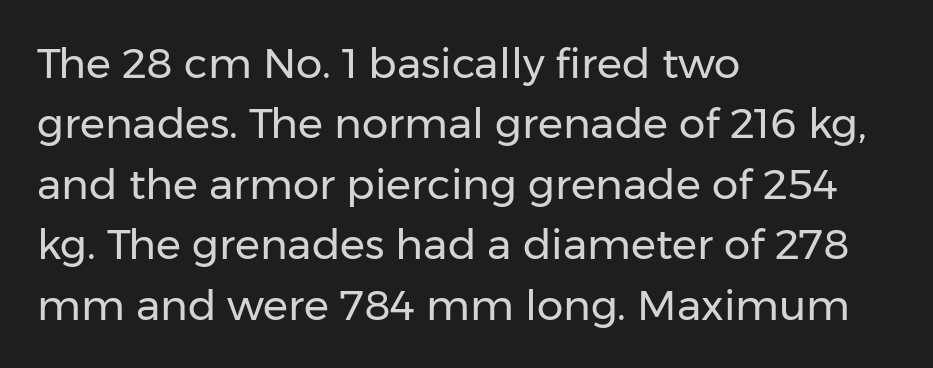
The image shows 42 px regular-weight sans-serif type, upright; set left-aligned, normal line spacing (1.44x), normal letter spacing, not underlined; low stroke contrast and a medium x-height.
